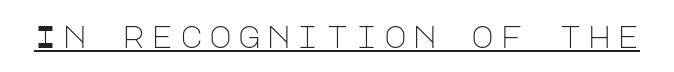
{"serif": "no", "italic": "no", "bold": "no", "weight": "light", "width": "normal", "stroke_contrast": "low", "x_height": "large", "underline": "yes", "letter_spacing": "wide", "letter_spacing_em": 0.2, "glyph_px": 31}
